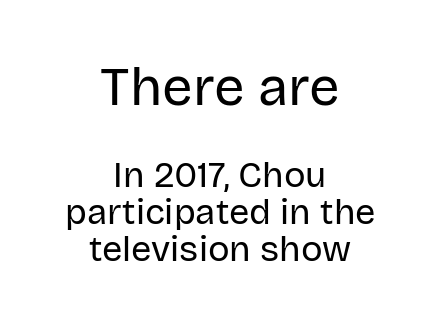
Q: Is the text bold? A: No.
Q: Is the text italic (slanted)? A: No, it is upright.
Q: Is the typeface a serif or a sans-serif typeface? A: Sans-serif.
Q: Is the text underlined? A: No.
Q: How is the paragraph aligned? A: Centered.
Q: Is the spacing between letters normal or unusually wide? A: Normal.
Q: Is the spacing between lines tight, normal or loose? A: Tight.
Q: Which block of text is set in a larger size, the first (top) or the second (bottom)? A: The first (top) one.
Q: Width (condensed, normal, or wide)? A: Normal.
Q: Stroke contrast? A: Low.
Q: x-height? A: Large.
Q: Monospaced? A: No.
